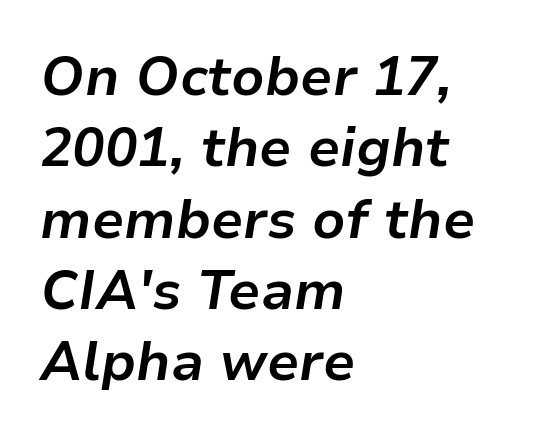
Q: Is the text bold? A: Yes.
Q: Is the text italic (slanted)? A: Yes, it leans right by about 9 degrees.
Q: Is the text underlined? A: No.
Q: How is the paragraph aligned? A: Left-aligned.
Q: Is the spacing between letters normal or unusually wide? A: Normal.
Q: Is the spacing between lines tight, normal or loose? A: Normal.
Q: Width (condensed, normal, or wide)? A: Normal.
Q: Stroke contrast? A: Low.
Q: x-height? A: Medium.
Q: Monospaced? A: No.
